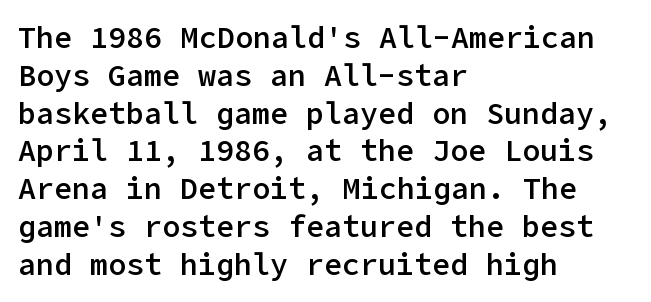
Q: Is the text bold? A: Semi-bold.
Q: Is the text italic (slanted)? A: No, it is upright.
Q: Is the typeface a serif or a sans-serif typeface? A: Sans-serif.
Q: Is the text underlined? A: No.
Q: How is the paragraph aligned? A: Left-aligned.
Q: Is the spacing between letters normal or unusually wide? A: Normal.
Q: Is the spacing between lines tight, normal or loose? A: Normal.
Q: Width (condensed, normal, or wide)? A: Normal.
Q: Stroke contrast? A: Low.
Q: x-height? A: Medium.
